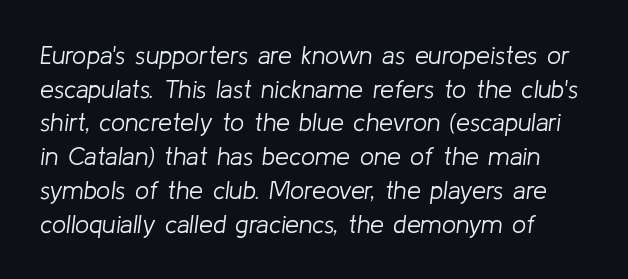
Q: Is the text bold? A: No.
Q: Is the text italic (slanted)? A: Yes, it leans right by about 8 degrees.
Q: Is the text underlined? A: No.
Q: Is the spacing between letters normal or unusually wide? A: Normal.
Q: Is the spacing between lines tight, normal or loose? A: Normal.
